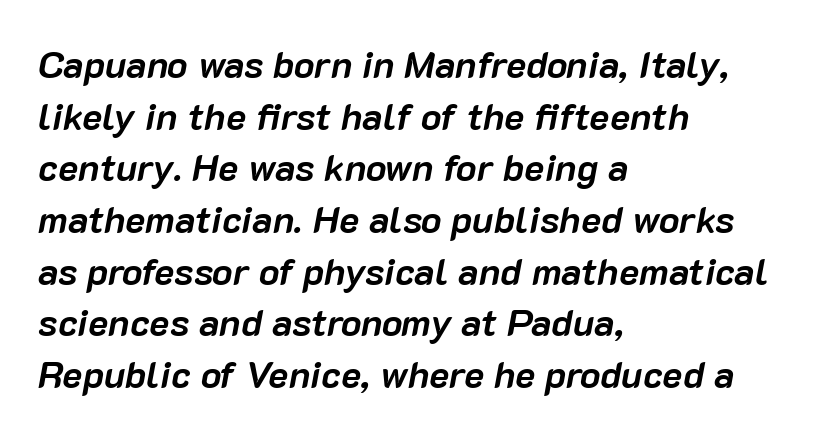
Q: Is the text bold? A: Yes.
Q: Is the text italic (slanted)? A: Yes, it leans right by about 10 degrees.
Q: Is the text underlined? A: No.
Q: How is the paragraph aligned? A: Left-aligned.
Q: Is the spacing between letters normal or unusually wide? A: Normal.
Q: Is the spacing between lines tight, normal or loose? A: Normal.
Q: Width (condensed, normal, or wide)? A: Normal.
Q: Stroke contrast? A: Low.
Q: x-height? A: Medium.
Q: Monospaced? A: No.
